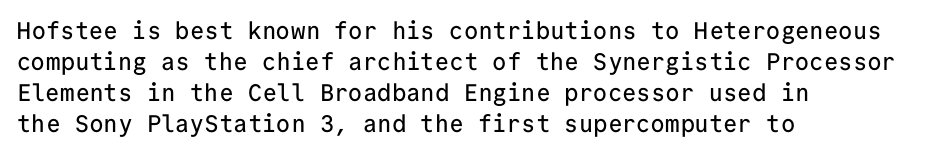
Q: Is the text italic (slanted)? A: No, it is upright.
Q: Is the text underlined? A: No.
Q: How is the paragraph aligned? A: Left-aligned.
Q: Is the spacing between letters normal or unusually wide? A: Normal.
Q: Is the spacing between lines tight, normal or loose? A: Normal.
